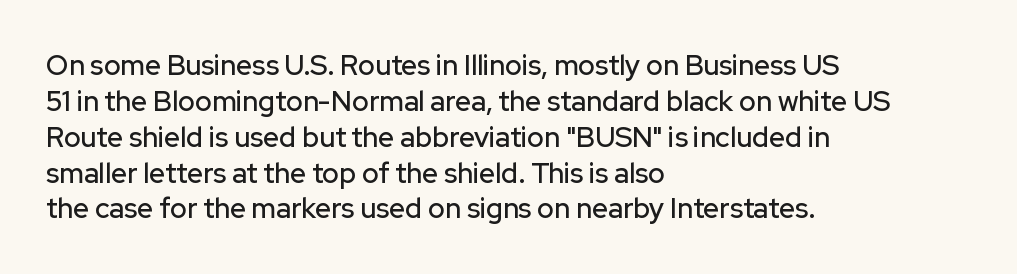
The image shows 28 px sans-serif type, upright; set left-aligned, normal line spacing (1.28x), normal letter spacing, not underlined; low stroke contrast and a medium x-height.
